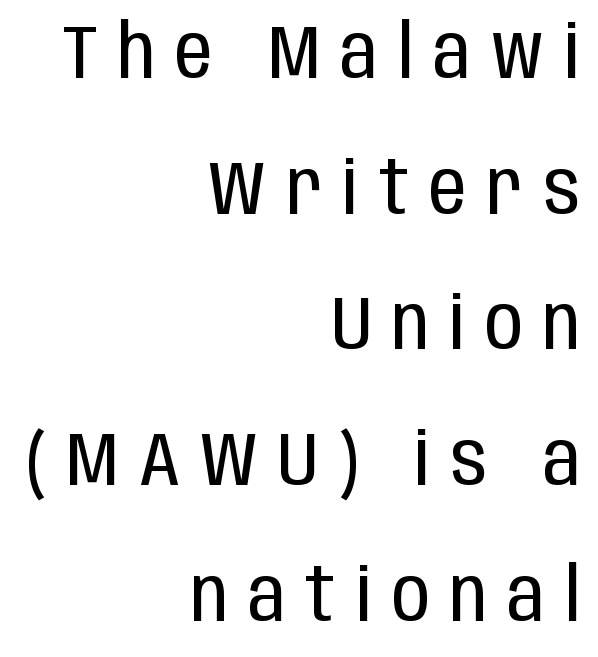
The image shows 75 px regular-weight, condensed sans-serif type, upright; set right-aligned, line spacing 1.81x, unusually wide letter spacing (+0.27 em), not underlined; low stroke contrast and a large x-height.
